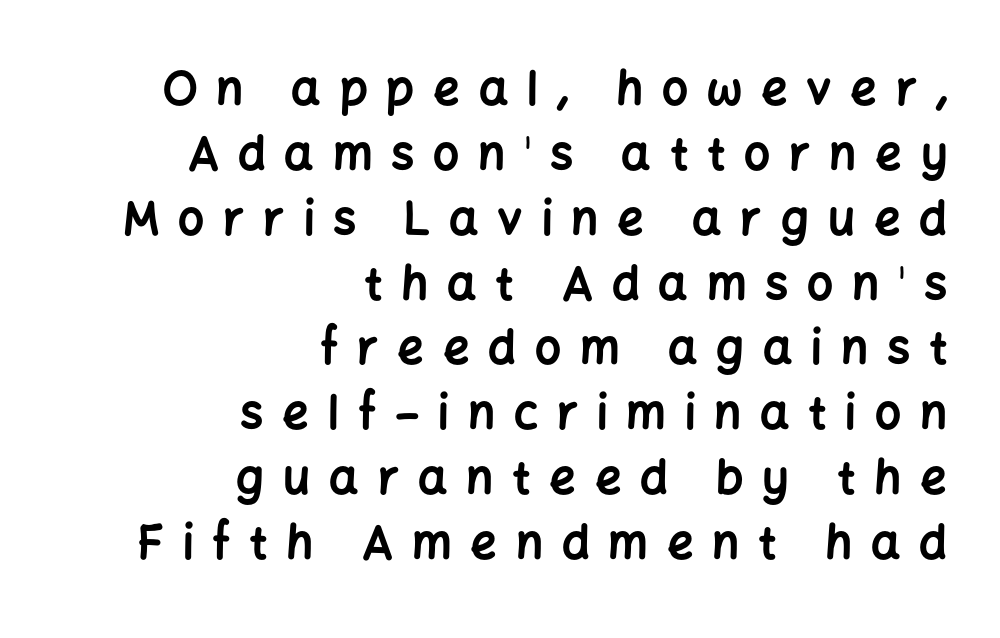
The image shows 46 px bold sans-serif type, upright; set right-aligned, normal line spacing (1.41x), unusually wide letter spacing (+0.41 em), not underlined; low stroke contrast and a medium x-height.
